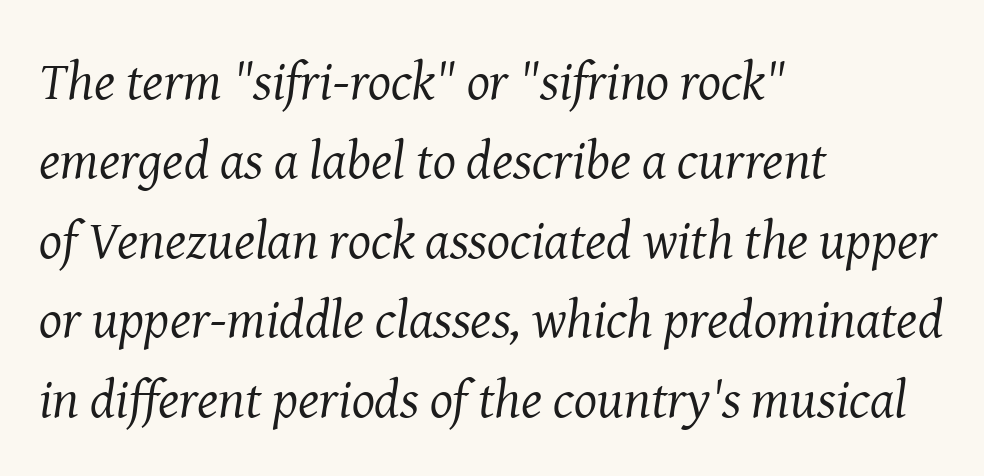
Q: Is the text bold? A: No.
Q: Is the text italic (slanted)? A: Yes, it leans right by about 8 degrees.
Q: Is the typeface a serif or a sans-serif typeface? A: Serif.
Q: Is the text underlined? A: No.
Q: How is the paragraph aligned? A: Left-aligned.
Q: Is the spacing between letters normal or unusually wide? A: Normal.
Q: Is the spacing between lines tight, normal or loose? A: Normal.
Q: Width (condensed, normal, or wide)? A: Normal.
Q: Stroke contrast? A: Medium.
Q: x-height? A: Medium.
Q: Monospaced? A: No.
